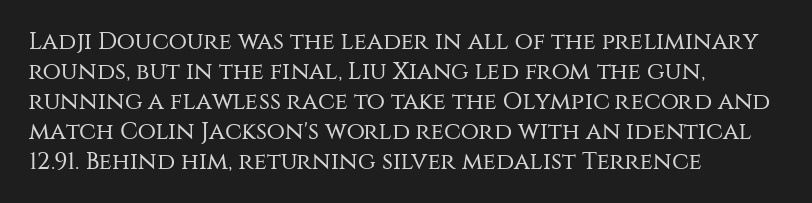
Honestly, there is no underline to notice here at all. The font's upright variant was chosen for this text. Horizontally, the lines are justified to the leading edge only. Bold? No — there's no thickening of the strokes.
